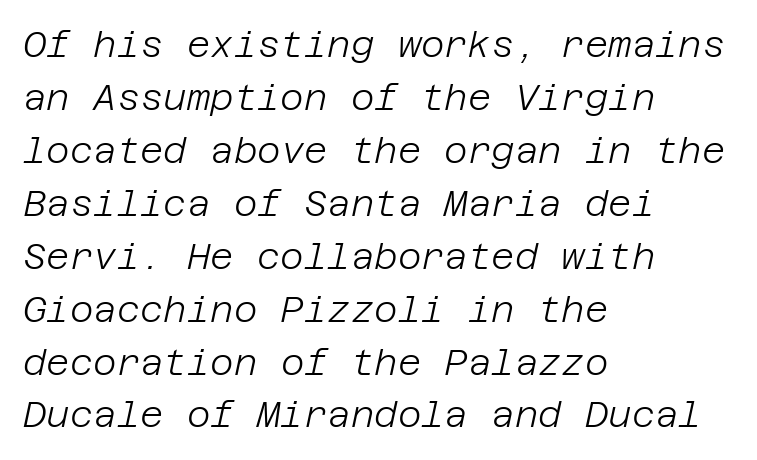
The image shows 36 px light type, italic (leaning right); set left-aligned, normal line spacing (1.47x), normal letter spacing, not underlined; low stroke contrast and a large x-height.
